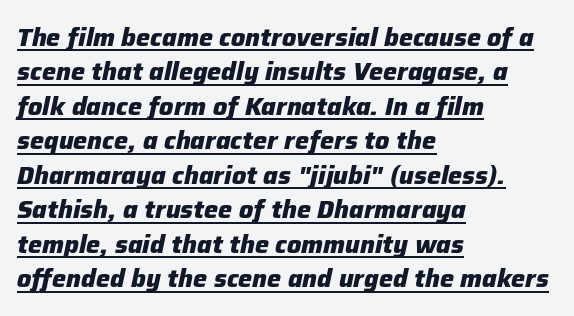
{"italic": "yes", "lean": "right", "slant_degrees": 12, "bold": "yes", "underline": "yes", "align": "left", "line_spacing": "normal", "line_spacing_ratio": 1.38, "letter_spacing": "normal", "letter_spacing_em": 0.0, "glyph_px": 25}
